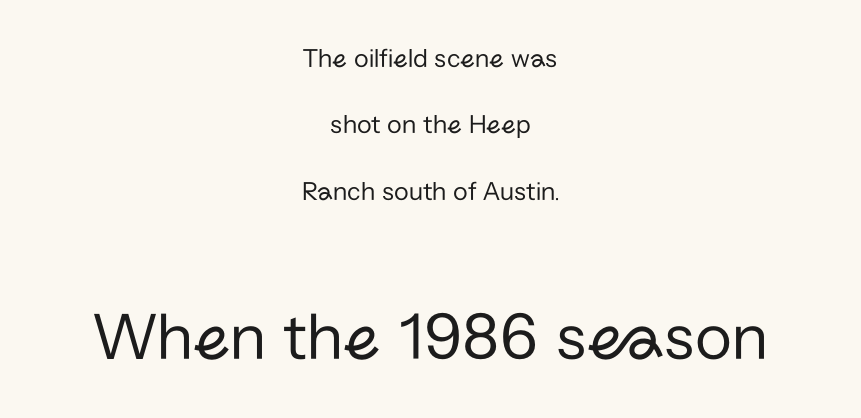
The image shows 68 px regular-weight sans-serif type, upright; set centered, loose line spacing (2.46x), normal letter spacing, not underlined; the second (bottom) block is 2.52x larger; low stroke contrast and a medium x-height.
